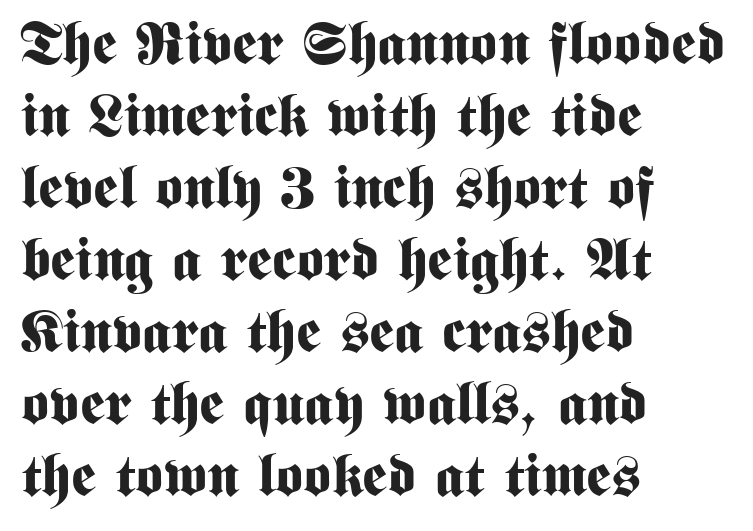
A bare baseline throughout the passage. The passage shown is typed in a proportional face where columns would drift. I'd call this a sans setting — the letters go barefoot. The letters stand upright; this is a roman face.
